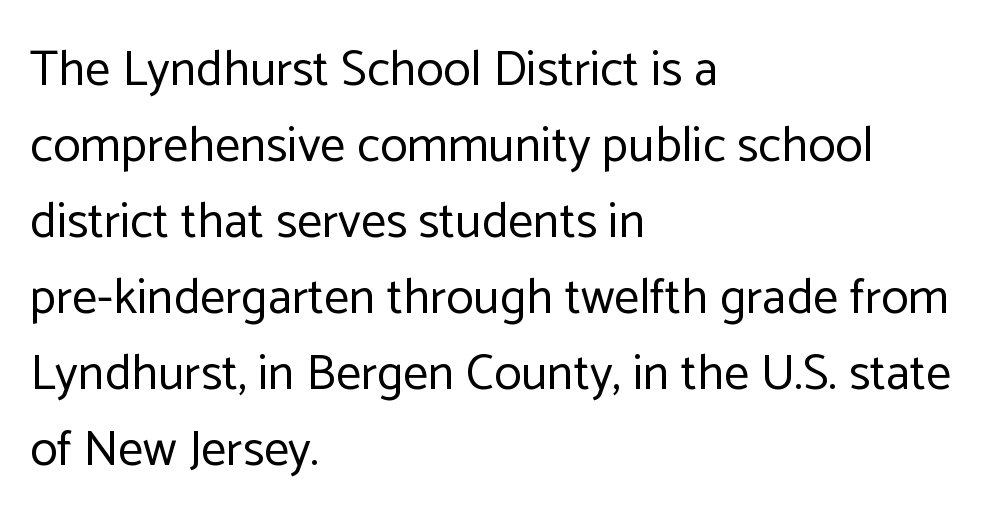
The image shows 50 px regular-weight sans-serif type, upright; set left-aligned, normal line spacing (1.52x), normal letter spacing, not underlined; low stroke contrast and a medium x-height.
